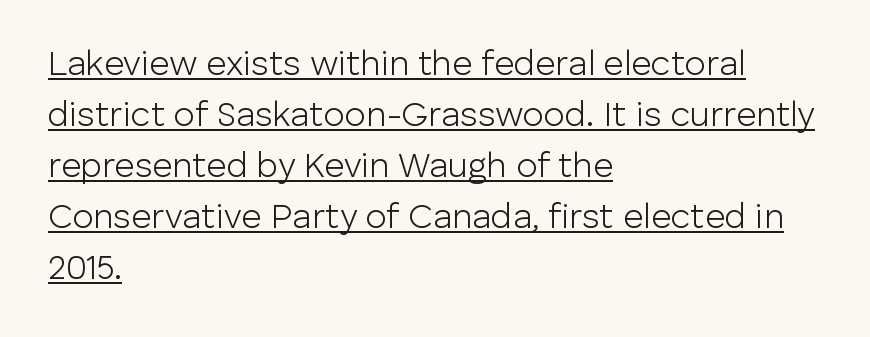
The image shows 35 px light sans-serif type, upright; set left-aligned, normal line spacing (1.46x), normal letter spacing, underlined; low stroke contrast and a medium x-height.
